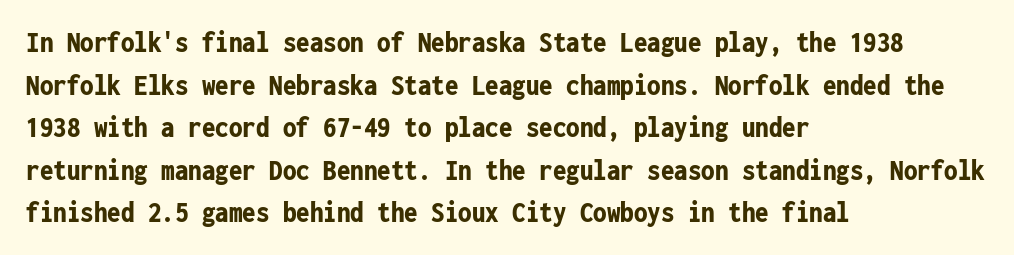
{"serif": "no", "italic": "no", "bold": "yes", "weight": "bold", "width": "condensed", "stroke_contrast": "low", "x_height": "medium", "monospaced": "yes", "underline": "no", "align": "left", "line_spacing": "normal", "line_spacing_ratio": 1.42, "letter_spacing": "normal", "letter_spacing_em": 0.0, "glyph_px": 30}
